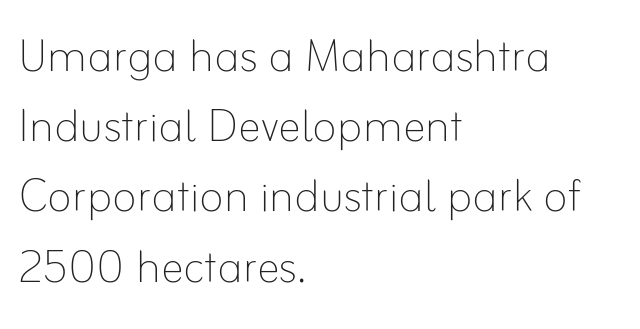
Q: Is the text bold? A: No.
Q: Is the text italic (slanted)? A: No, it is upright.
Q: Is the text underlined? A: No.
Q: How is the paragraph aligned? A: Left-aligned.
Q: Is the spacing between letters normal or unusually wide? A: Normal.
Q: Width (condensed, normal, or wide)? A: Normal.
Q: Stroke contrast? A: Low.
Q: x-height? A: Small.
Q: Monospaced? A: No.
